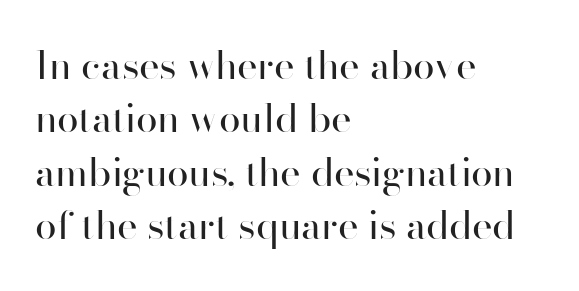
Regular leading. A light-to-regular cut is what we see here. Casual observation: everything's shoved over to the left. The strip under each line holds only bare page. The letters advance in unequal steps, a hallmark of proportional type.
